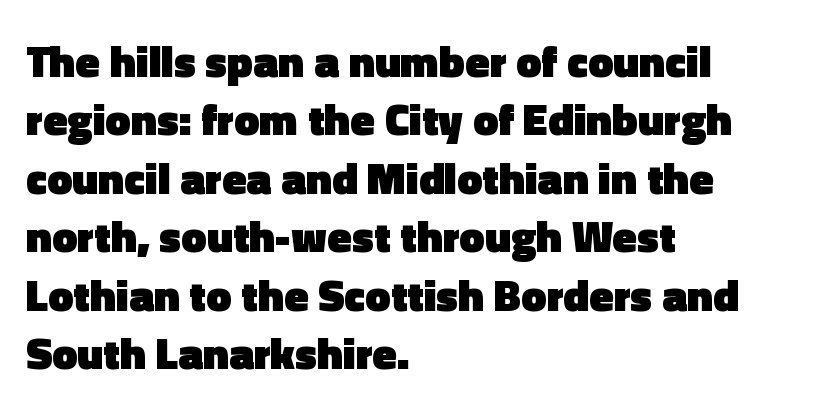
{"serif": "no", "italic": "no", "bold": "yes", "weight": "heavy", "width": "normal", "x_height": "medium", "monospaced": "no", "underline": "no", "align": "left", "line_spacing": "normal", "line_spacing_ratio": 1.3, "letter_spacing": "normal", "letter_spacing_em": 0.0, "glyph_px": 45}
